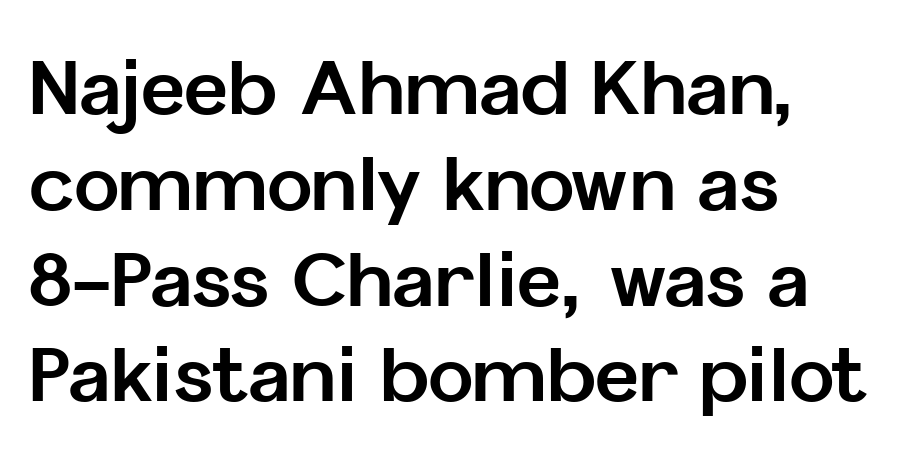
{"serif": "no", "italic": "no", "bold": "yes", "weight": "bold", "width": "normal", "stroke_contrast": "low", "x_height": "medium", "monospaced": "no", "underline": "no", "align": "left", "line_spacing": "normal", "line_spacing_ratio": 1.26, "letter_spacing": "normal", "letter_spacing_em": 0.0, "glyph_px": 76}
